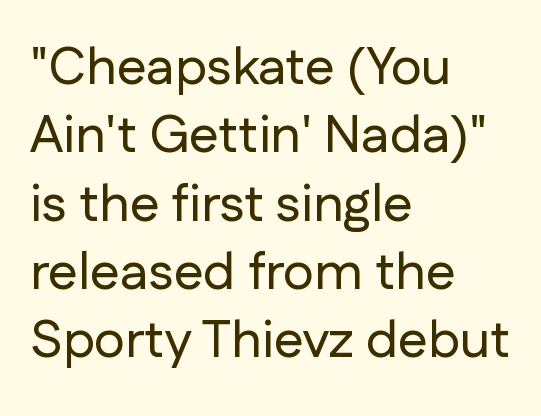
Q: Is the text italic (slanted)? A: No, it is upright.
Q: Is the typeface a serif or a sans-serif typeface? A: Sans-serif.
Q: Is the text underlined? A: No.
Q: How is the paragraph aligned? A: Left-aligned.
Q: Is the spacing between letters normal or unusually wide? A: Normal.
Q: Is the spacing between lines tight, normal or loose? A: Normal.
Q: Width (condensed, normal, or wide)? A: Normal.
Q: Stroke contrast? A: Low.
Q: x-height? A: Medium.
Q: Monospaced? A: No.
